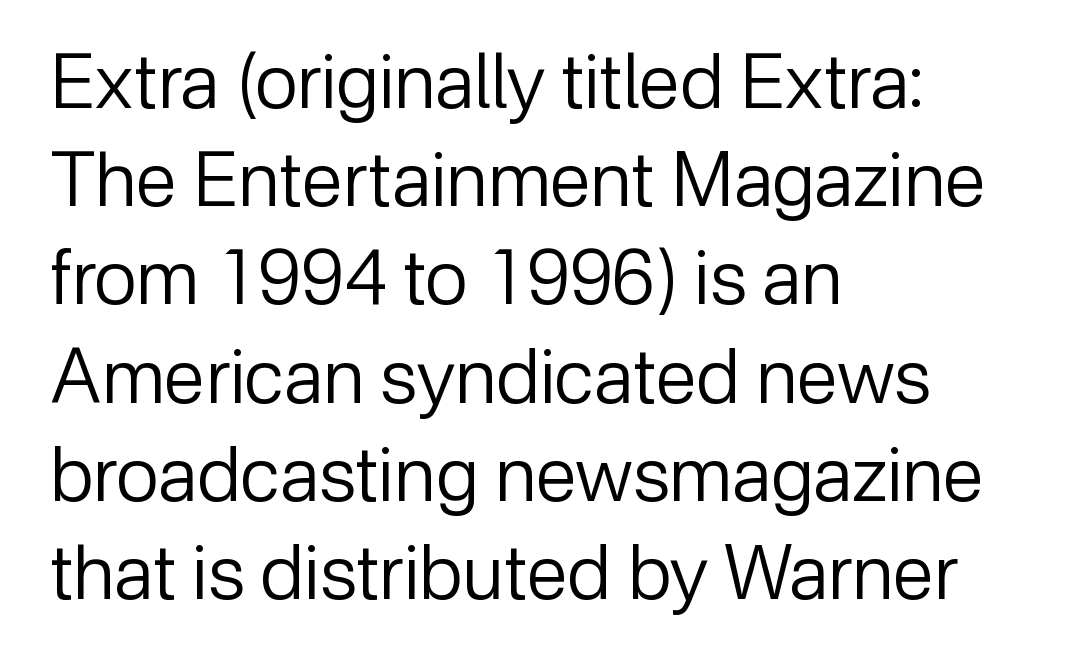
The image shows 75 px regular-weight sans-serif type, upright; set left-aligned, normal line spacing (1.31x), normal letter spacing, not underlined; low stroke contrast and a medium x-height.
